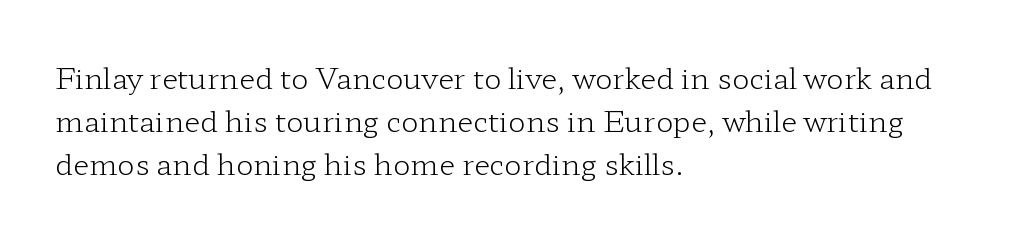
Q: Is the text bold? A: No.
Q: Is the text italic (slanted)? A: No, it is upright.
Q: Is the typeface a serif or a sans-serif typeface? A: Serif.
Q: Is the text underlined? A: No.
Q: How is the paragraph aligned? A: Left-aligned.
Q: Is the spacing between letters normal or unusually wide? A: Normal.
Q: Is the spacing between lines tight, normal or loose? A: Normal.
Q: Width (condensed, normal, or wide)? A: Wide.
Q: Stroke contrast? A: Low.
Q: x-height? A: Medium.
Q: Monospaced? A: No.
